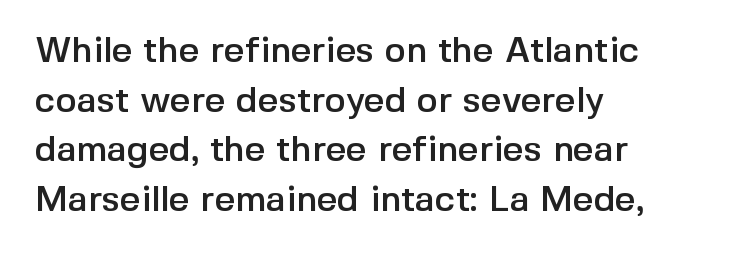
The letters advance in unequal steps, a hallmark of proportional type. Tracking here is standard; glyphs follow each other at the usual distance. Each row of text sits above clean, open space. A classic flush-left, rag-right setting is used for this passage. Typographically, this falls in the sans-serif category. Posture: straight, roman, zero tilt.
